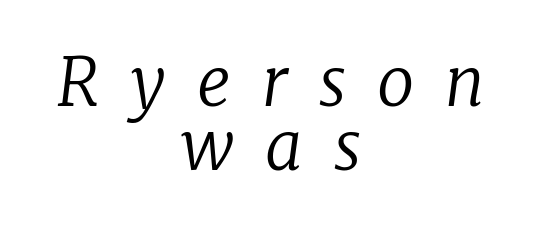
The image shows 66 px regular-weight serif type, italic (leaning right); set centered, tight line spacing (0.97x), unusually wide letter spacing (+0.47 em), not underlined; low stroke contrast and a medium x-height.
